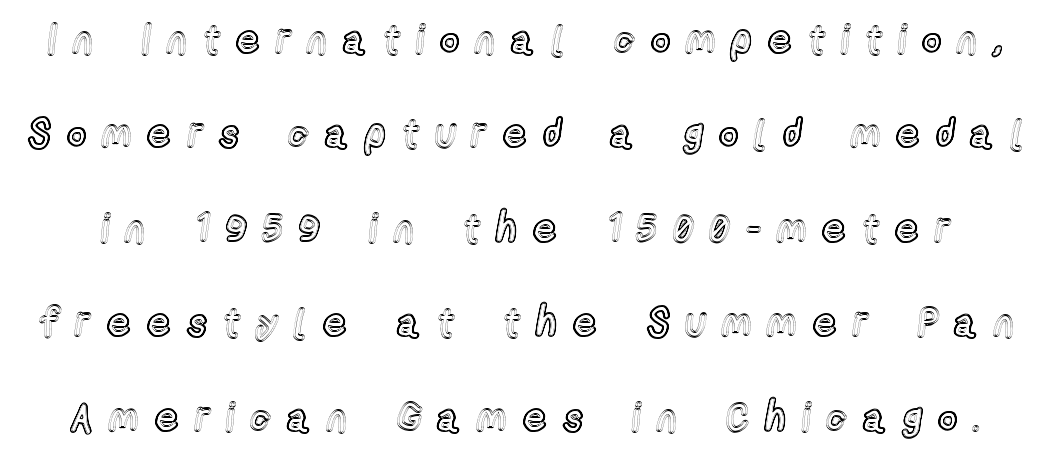
The image shows 40 px condensed type; set loose line spacing (2.36x), unusually wide letter spacing (+0.42 em), not underlined; a medium x-height.
